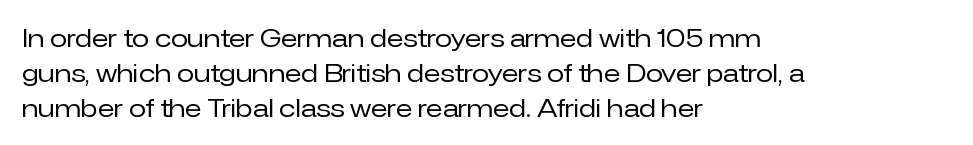
Nobody drew a line under any word here. The passage is arranged the way most books set body copy — flush left. Is the stroke heavy? The answer is a plain regular-or-lighter. Nobody touched the tracking dial on this one. A roman cut, with each character standing at attention. The space between consecutive lines is moderate.
